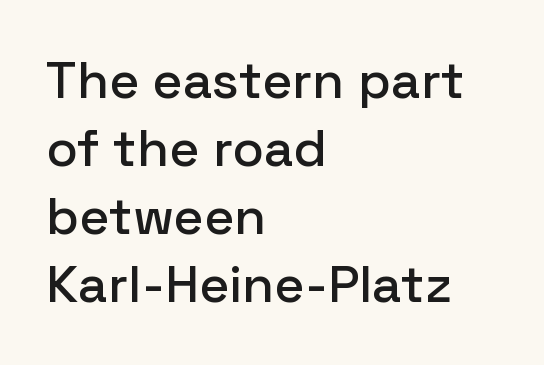
Q: Is the text italic (slanted)? A: No, it is upright.
Q: Is the typeface a serif or a sans-serif typeface? A: Sans-serif.
Q: Is the text underlined? A: No.
Q: How is the paragraph aligned? A: Left-aligned.
Q: Is the spacing between letters normal or unusually wide? A: Normal.
Q: Is the spacing between lines tight, normal or loose? A: Normal.
Q: Width (condensed, normal, or wide)? A: Normal.
Q: Stroke contrast? A: Low.
Q: x-height? A: Medium.
Q: Monospaced? A: No.
